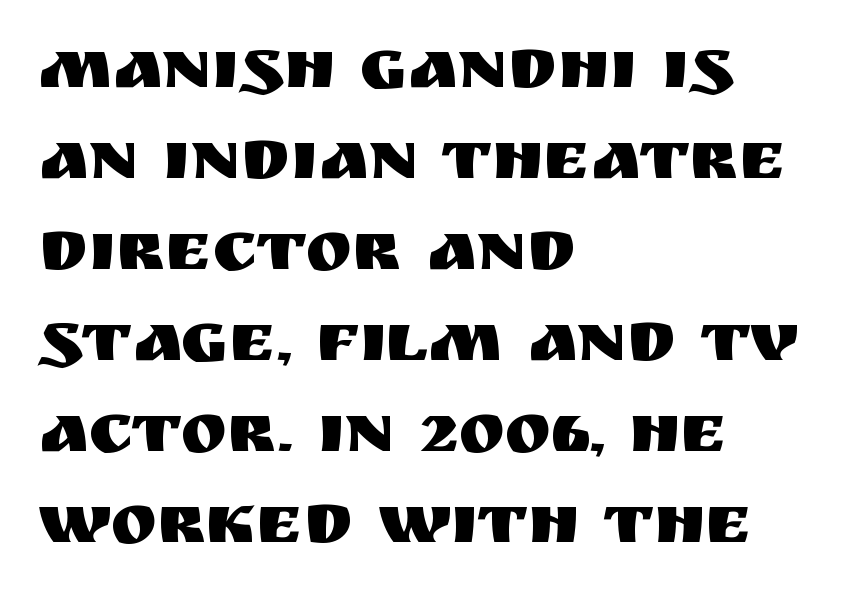
{"serif": "no", "italic": "no", "width": "normal", "stroke_contrast": "medium", "x_height": "large", "monospaced": "no", "underline": "no", "align": "left", "line_spacing": "normal", "line_spacing_ratio": 1.3, "letter_spacing": "normal", "letter_spacing_em": 0.0, "glyph_px": 70}
